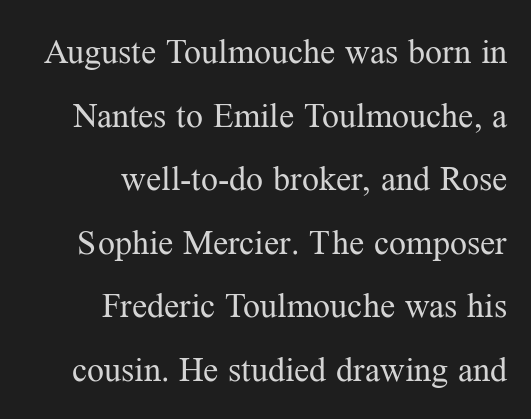
{"serif": "yes", "italic": "no", "bold": "no", "weight": "regular", "width": "normal", "stroke_contrast": "medium", "x_height": "medium", "monospaced": "no", "underline": "no", "align": "right", "line_spacing_ratio": 1.87, "letter_spacing": "normal", "letter_spacing_em": 0.0, "glyph_px": 34}
